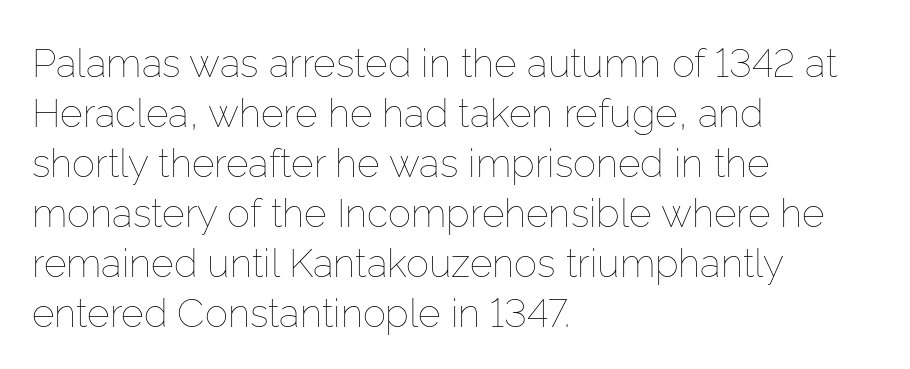
The image shows 39 px thin type, upright; set left-aligned, normal line spacing (1.28x), normal letter spacing, not underlined; low stroke contrast and a medium x-height.
